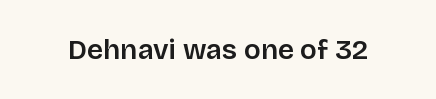
Glyph-to-glyph distance matches everyday printed text. Character widths vary here, with narrow letters taking less room than wide ones. Serif or sans? Sans — the stroke terminals are bare. Type without underlining. A typesetter would mark this as roman, not italic.
